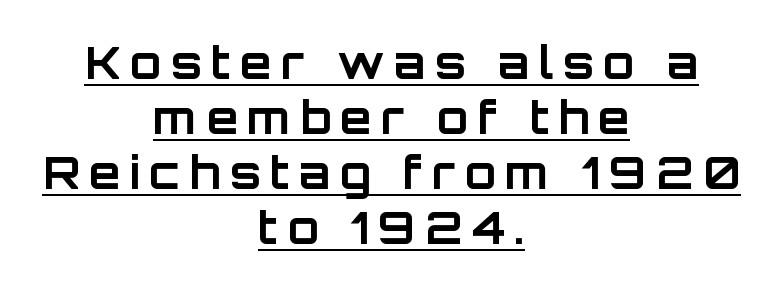
Q: Is the text bold? A: Yes.
Q: Is the text italic (slanted)? A: No, it is upright.
Q: Is the typeface a serif or a sans-serif typeface? A: Sans-serif.
Q: Is the text underlined? A: Yes.
Q: How is the paragraph aligned? A: Centered.
Q: Is the spacing between letters normal or unusually wide? A: Unusually wide.
Q: Width (condensed, normal, or wide)? A: Normal.
Q: Stroke contrast? A: Low.
Q: x-height? A: Large.
Q: Monospaced? A: No.
